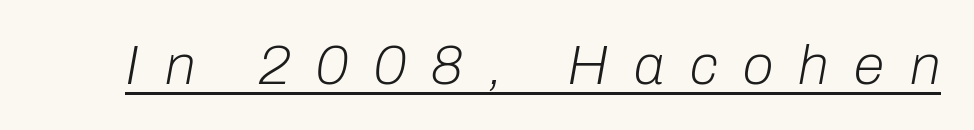
Tracking value appears strongly positive — letters spread wide. A baseline rule has been typeset under these characters. Here the designer chose a conventional face with non-uniform glyph widths. This sample uses an oblique cut, with every glyph tilted off the vertical. The weight would be labelled regular, book, light, or lighter still.
